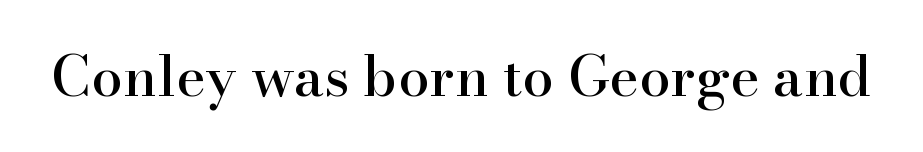
The space directly below the letters is spotless. Yep, those are serifs on the letters. Does extra space separate the letters? No, they use regular spacing. This sample has the flowing, uneven cadence of proportional lettering. A typesetter would mark this as roman, not italic.
